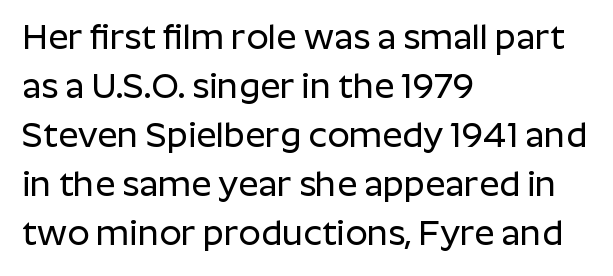
The image shows 35 px sans-serif type, upright; set left-aligned, normal line spacing (1.4x), normal letter spacing, not underlined; low stroke contrast and a medium x-height.
